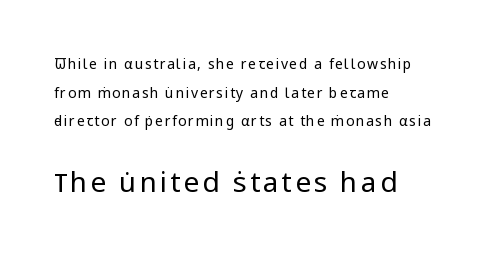
{"serif": "no", "italic": "no", "bold": "no", "weight": "regular", "width": "normal", "stroke_contrast": "low", "x_height": "medium", "monospaced": "no", "underline": "no", "align": "left", "line_spacing": "loose", "line_spacing_ratio": 2.04, "larger_block": "second", "size_ratio": 2.0, "glyph_px": 28}
